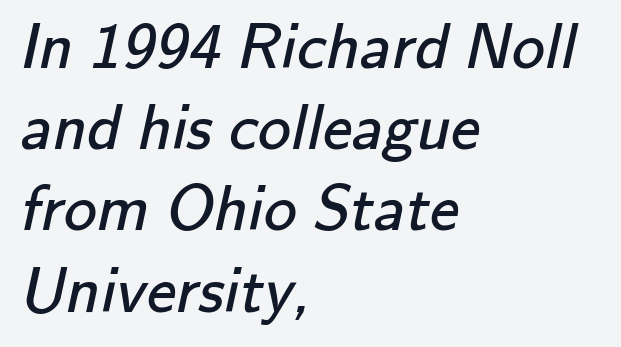
{"serif": "no", "bold": "no", "weight": "regular", "width": "normal", "stroke_contrast": "low", "x_height": "small", "monospaced": "no", "underline": "no", "align": "left", "line_spacing_ratio": 1.23, "letter_spacing": "normal", "letter_spacing_em": 0.0, "glyph_px": 66}
